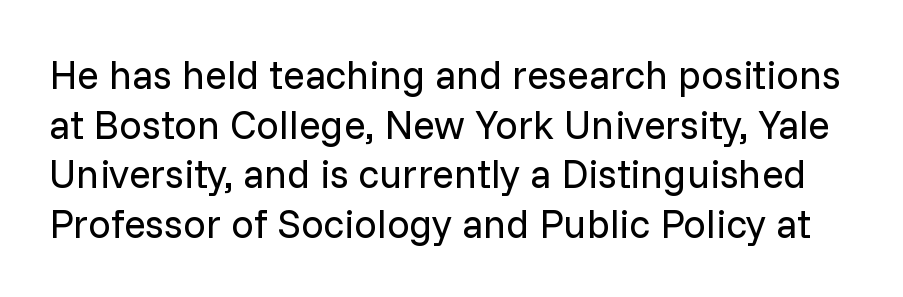
The image shows 40 px regular-weight sans-serif type, upright; set line spacing 1.24x, normal letter spacing, not underlined; low stroke contrast and a medium x-height.
